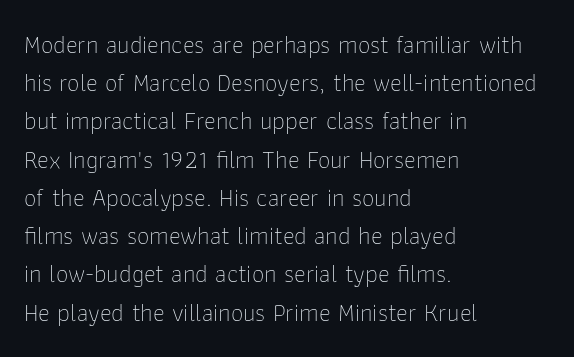
{"italic": "no", "bold": "no", "underline": "no", "align": "left", "line_spacing": "normal", "line_spacing_ratio": 1.53, "letter_spacing": "normal", "letter_spacing_em": 0.0, "glyph_px": 25}
